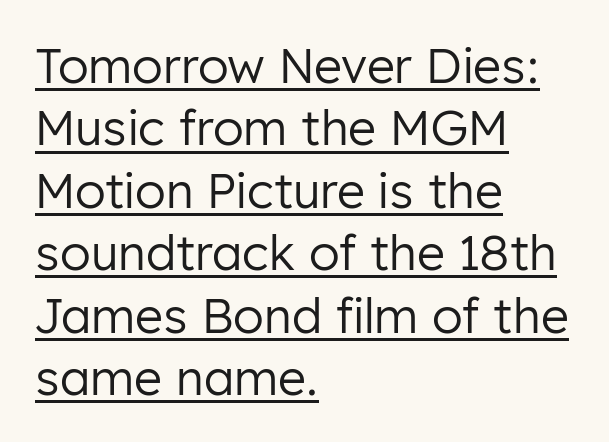
The image shows 48 px regular-weight sans-serif type, upright; set left-aligned, normal line spacing (1.3x), normal letter spacing, underlined; low stroke contrast and a medium x-height.
